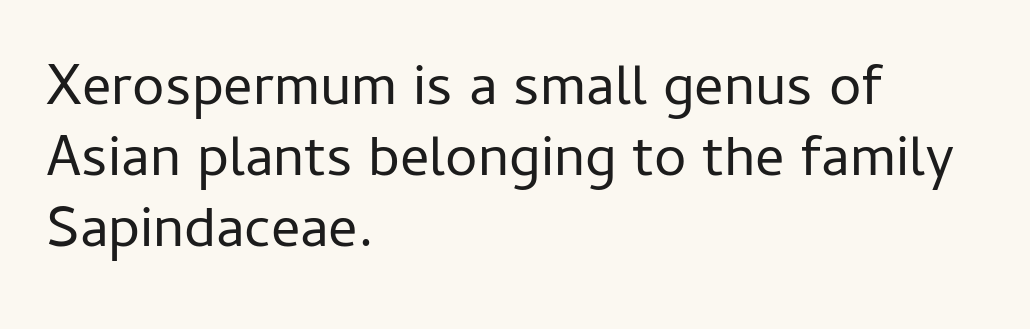
Q: Is the text bold? A: No.
Q: Is the text italic (slanted)? A: No, it is upright.
Q: Is the typeface a serif or a sans-serif typeface? A: Sans-serif.
Q: Is the text underlined? A: No.
Q: How is the paragraph aligned? A: Left-aligned.
Q: Is the spacing between letters normal or unusually wide? A: Normal.
Q: Width (condensed, normal, or wide)? A: Normal.
Q: Stroke contrast? A: Low.
Q: x-height? A: Medium.
Q: Monospaced? A: No.
